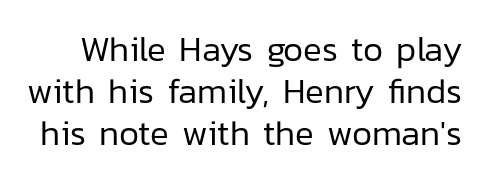
Q: Is the text bold? A: No.
Q: Is the text italic (slanted)? A: No, it is upright.
Q: Is the typeface a serif or a sans-serif typeface? A: Sans-serif.
Q: Is the text underlined? A: No.
Q: Is the spacing between letters normal or unusually wide? A: Normal.
Q: Width (condensed, normal, or wide)? A: Normal.
Q: Stroke contrast? A: Low.
Q: x-height? A: Medium.
Q: Monospaced? A: No.
